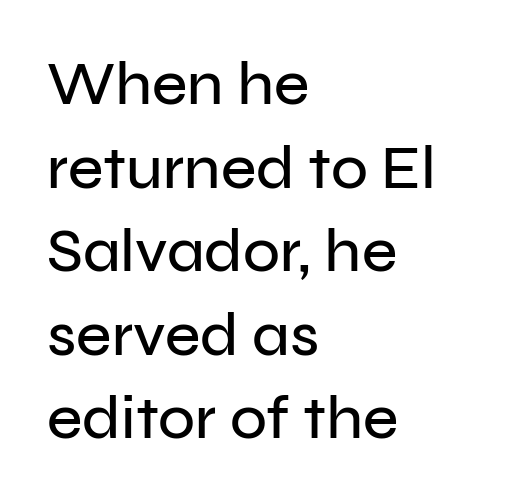
Regarding leading, the lines here are spaced in the standard way. A clean baseline with only descenders dipping below it. The specimen reads as upright at a glance. Short and long lines alike share a common starting point at left. These lines are composed in type without serifs. The letters advance in unequal steps, a hallmark of proportional type.
